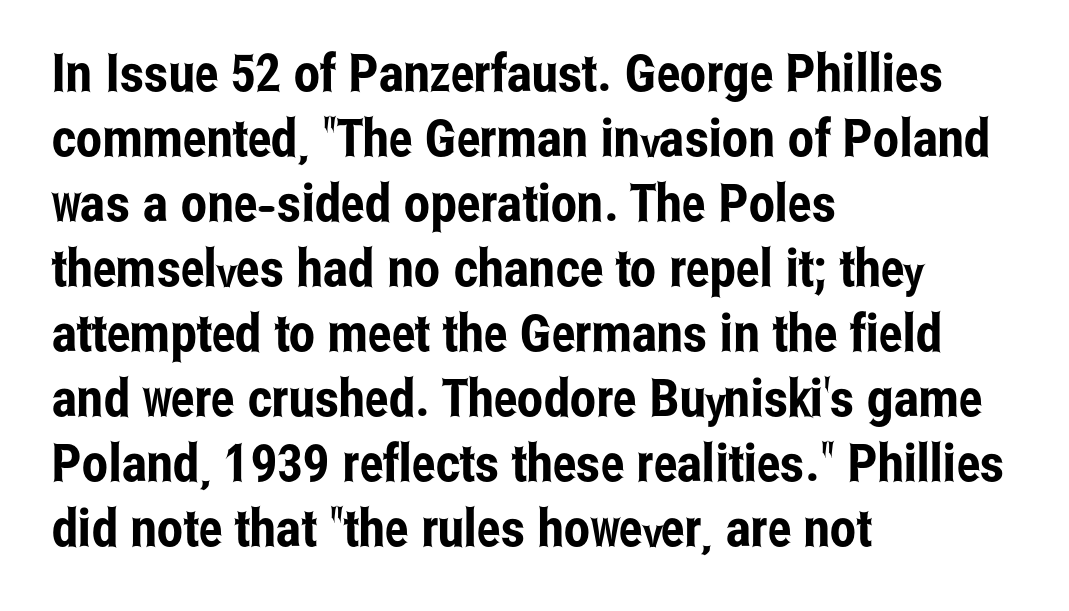
The face used here is a sans, in the tradition of grotesques and geometrics. Tracking value appears to be zero — textbook default spacing. Leading matches the norm, producing a regular column. Words float on clear page, feet unadorned. Spacing verdict: proportional, widths tailored to each character. Alignment: flush left.
